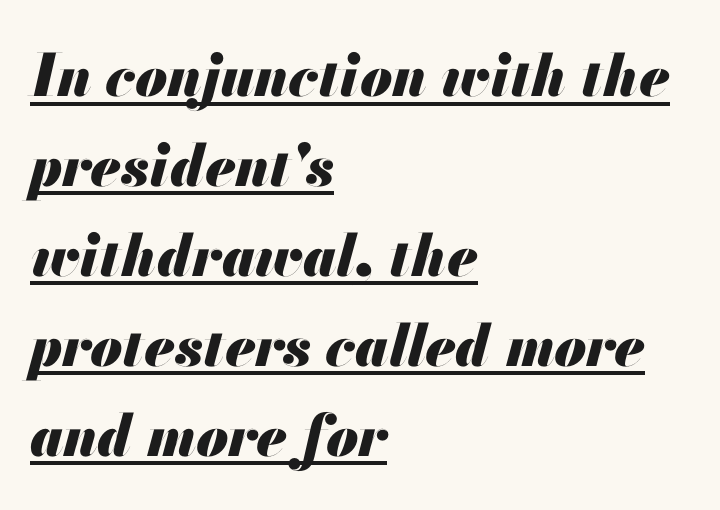
The image shows 58 px heavy type, italic (leaning right); set left-aligned, normal line spacing (1.55x), normal letter spacing, underlined; medium stroke contrast and a small x-height.
